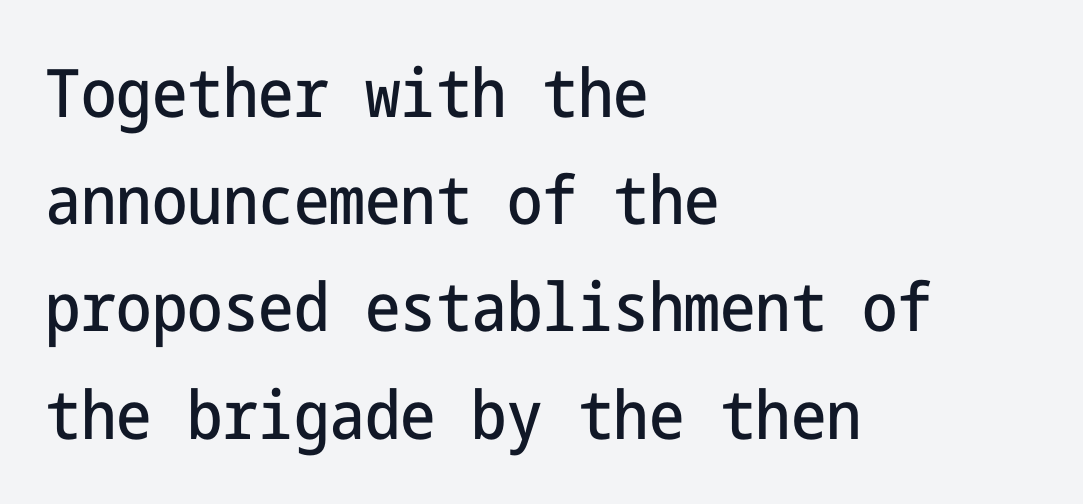
{"serif": "no", "italic": "no", "width": "condensed", "stroke_contrast": "low", "x_height": "medium", "underline": "no", "align": "left", "line_spacing": "normal", "line_spacing_ratio": 1.6, "letter_spacing": "normal", "letter_spacing_em": 0.0, "glyph_px": 67}
